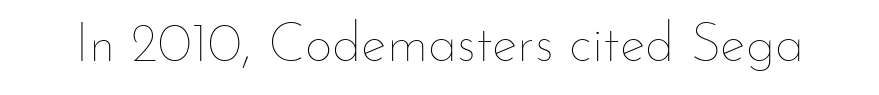
The image shows 54 px thin type, upright; set normal letter spacing, not underlined; low stroke contrast and a small x-height.
